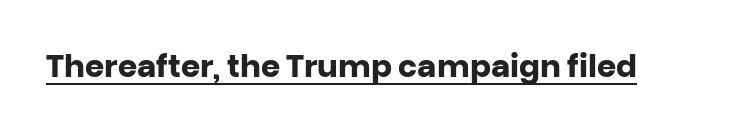
{"serif": "no", "italic": "no", "bold": "yes", "weight": "heavy", "width": "normal", "stroke_contrast": "low", "x_height": "large", "monospaced": "no", "underline": "yes", "letter_spacing": "normal", "letter_spacing_em": 0.0, "glyph_px": 31}
